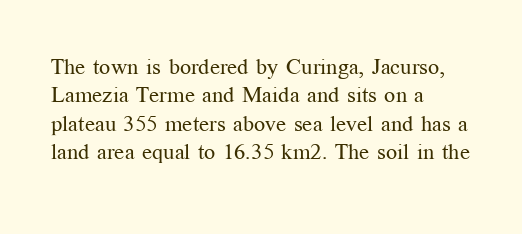
{"italic": "no", "bold": "no", "underline": "no", "align": "left", "line_spacing": "normal", "line_spacing_ratio": 1.29, "letter_spacing": "normal", "letter_spacing_em": 0.0, "glyph_px": 22}
